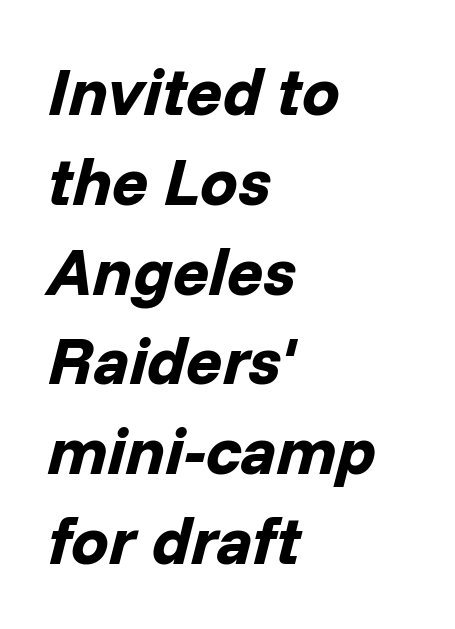
Short note: letters normally spaced. The font's italic variant was chosen for this text. Which margin do the lines hug? The left one — the right edge is uneven. Only glyphs here, with clear space below each row.
